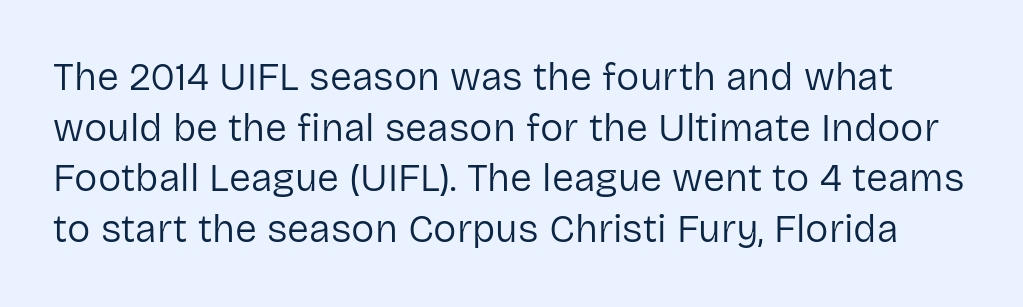
Q: Is the text bold? A: No.
Q: Is the text italic (slanted)? A: No, it is upright.
Q: Is the typeface a serif or a sans-serif typeface? A: Sans-serif.
Q: Is the text underlined? A: No.
Q: Is the spacing between letters normal or unusually wide? A: Normal.
Q: Is the spacing between lines tight, normal or loose? A: Normal.
Q: Width (condensed, normal, or wide)? A: Normal.
Q: Stroke contrast? A: Low.
Q: x-height? A: Medium.
Q: Monospaced? A: No.
